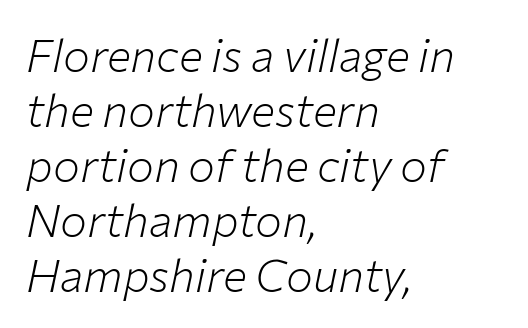
Q: Is the text bold? A: No.
Q: Is the text italic (slanted)? A: Yes, it leans right by about 12 degrees.
Q: Is the text underlined? A: No.
Q: How is the paragraph aligned? A: Left-aligned.
Q: Is the spacing between letters normal or unusually wide? A: Normal.
Q: Width (condensed, normal, or wide)? A: Normal.
Q: Stroke contrast? A: Low.
Q: x-height? A: Medium.
Q: Monospaced? A: No.
